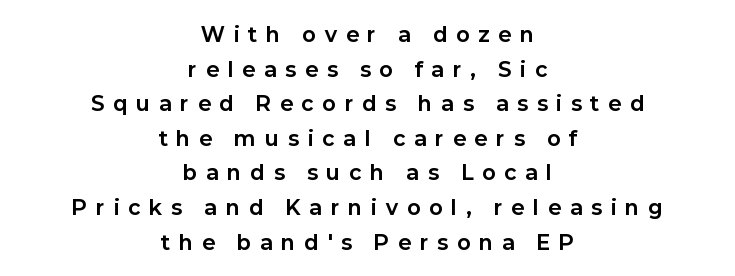
Is the type bold? Yes — the strokes are clearly thick and heavy. The line texture is sparse and dotted thanks to wide tracking. Italic: no, the glyphs are upright roman. The foot of each line stays bare and open. Reading down the block, each line starts at a different indent, mirrored at its end.
